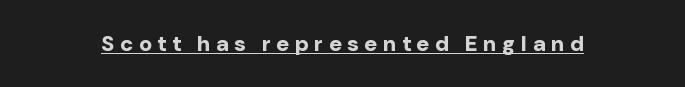
The image shows 22 px bold type, upright; set unusually wide letter spacing (+0.27 em), underlined.
